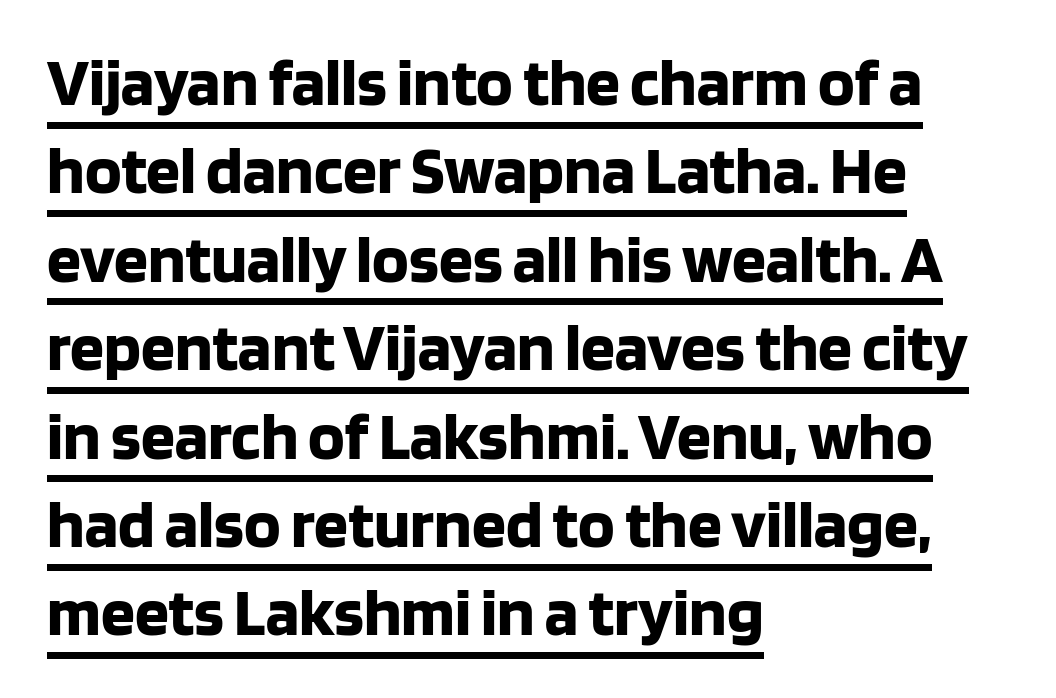
Quick note: underline on. These lines are composed in type without serifs. Each word holds together tightly as a unit, with standard inter-letter gaps. Designer's note — italics off, roman on. If you measured baseline to baseline, you'd find a middling distance.
